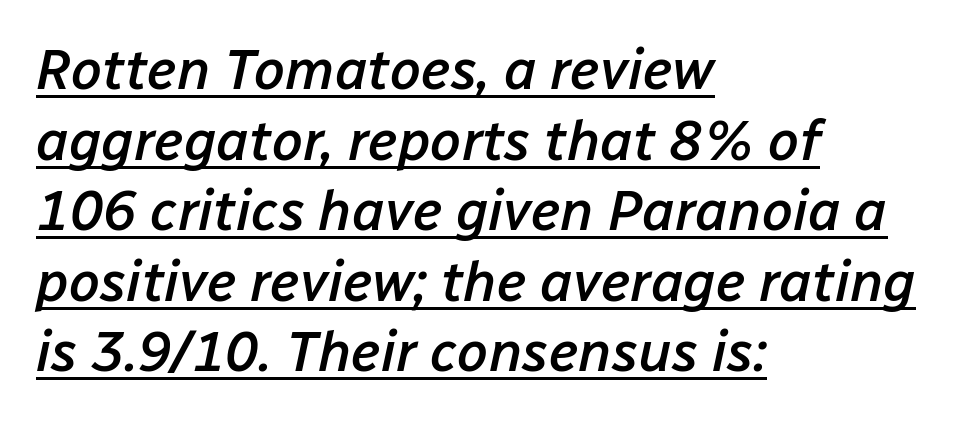
The typesetting leans somewhat heavy: a semibold. Caption: multi-line text, flush left, ragged right. The rendering uses natural spacing where letterforms have individual widths. Quick note: italic.
